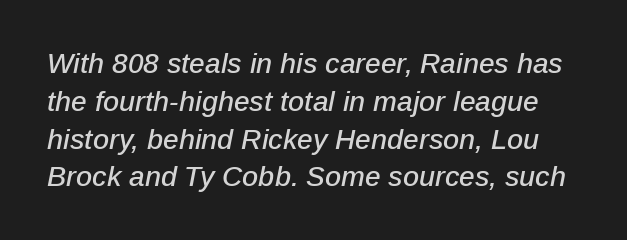
{"italic": "yes", "lean": "right", "slant_degrees": 12, "width": "normal", "stroke_contrast": "low", "x_height": "medium", "monospaced": "no", "underline": "no", "line_spacing": "normal", "line_spacing_ratio": 1.35, "letter_spacing": "normal", "letter_spacing_em": 0.0, "glyph_px": 28}
